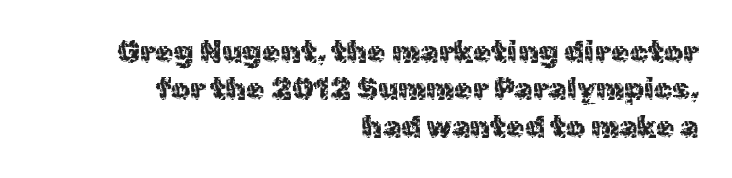
Each row of text sits above clean, open space. A typesetter would call this proportional, since set widths differ per character. Posture: vertical. The passage is arranged like a letterhead date or caption credit — flush right. Tracking value appears to be zero — textbook default spacing.
